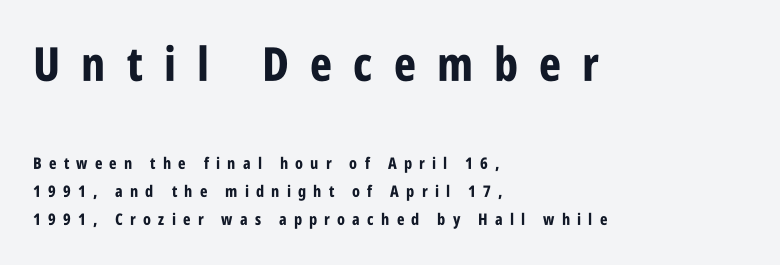
The image shows 47 px bold, condensed sans-serif type, upright; set left-aligned, line spacing 1.74x, unusually wide letter spacing (+0.45 em), not underlined; the first (top) block is 2.94x larger; low stroke contrast and a large x-height.
